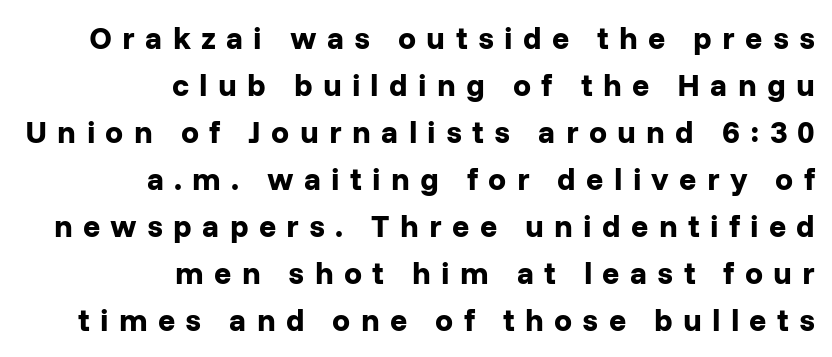
The image shows 32 px bold sans-serif type, upright; set right-aligned, normal line spacing (1.47x), unusually wide letter spacing (+0.32 em), not underlined; low stroke contrast and a medium x-height.
